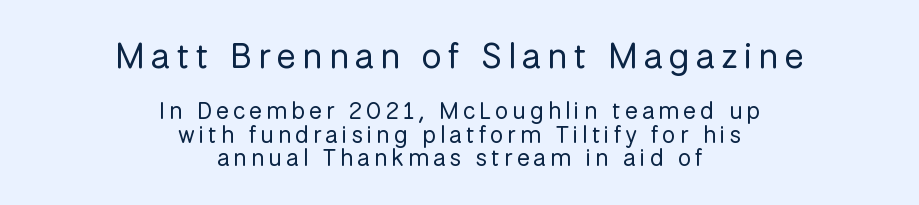
{"serif": "no", "italic": "no", "bold": "no", "weight": "regular", "width": "normal", "stroke_contrast": "low", "x_height": "medium", "monospaced": "no", "underline": "no", "align": "center", "line_spacing": "tight", "line_spacing_ratio": 0.98, "larger_block": "first", "size_ratio": 1.5, "glyph_px": 36}
